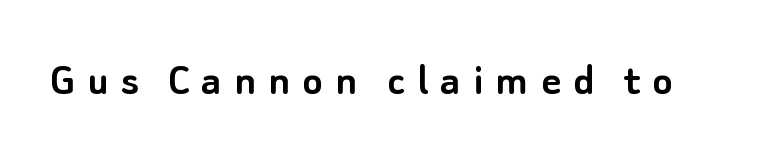
The space directly below the letters is spotless. Character widths vary here, with narrow letters taking less room than wide ones. The rendering inserts visible extra space after every character. These lines are composed in type without serifs. Vertical strokes here are truly vertical.
